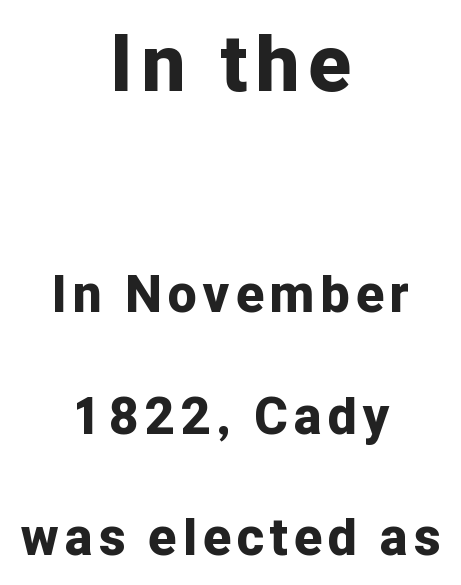
{"serif": "no", "italic": "no", "bold": "yes", "weight": "bold", "width": "normal", "stroke_contrast": "low", "x_height": "medium", "monospaced": "no", "underline": "no", "align": "center", "line_spacing": "loose", "line_spacing_ratio": 2.39, "larger_block": "first", "size_ratio": 1.51, "glyph_px": 77}
